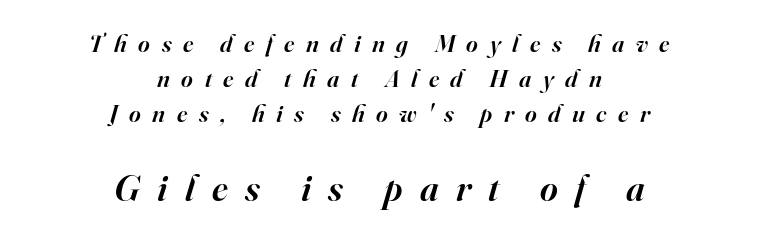
Q: Is the text bold? A: Semi-bold.
Q: Is the text italic (slanted)? A: Yes, it leans right by about 16 degrees.
Q: Is the typeface a serif or a sans-serif typeface? A: Serif.
Q: Is the text underlined? A: No.
Q: How is the paragraph aligned? A: Centered.
Q: Is the spacing between letters normal or unusually wide? A: Unusually wide.
Q: Is the spacing between lines tight, normal or loose? A: Normal.
Q: Which block of text is set in a larger size, the first (top) or the second (bottom)? A: The second (bottom) one.
Q: Width (condensed, normal, or wide)? A: Normal.
Q: Stroke contrast? A: High.
Q: x-height? A: Small.
Q: Monospaced? A: No.
